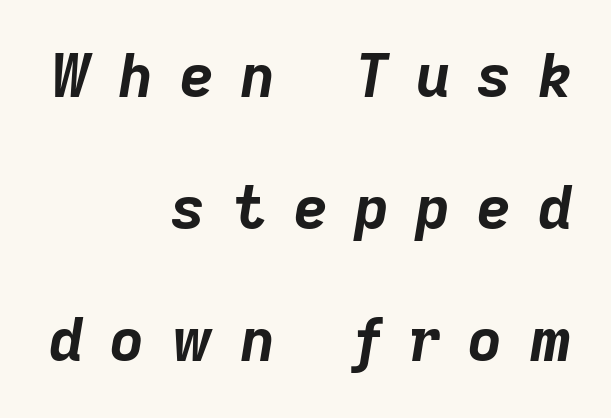
Q: Is the text bold? A: Yes.
Q: Is the text italic (slanted)? A: Yes, it leans right by about 9 degrees.
Q: Is the text underlined? A: No.
Q: How is the paragraph aligned? A: Right-aligned.
Q: Is the spacing between letters normal or unusually wide? A: Unusually wide.
Q: Is the spacing between lines tight, normal or loose? A: Loose.
Q: Width (condensed, normal, or wide)? A: Normal.
Q: Stroke contrast? A: Low.
Q: x-height? A: Medium.
Q: Monospaced? A: No.
